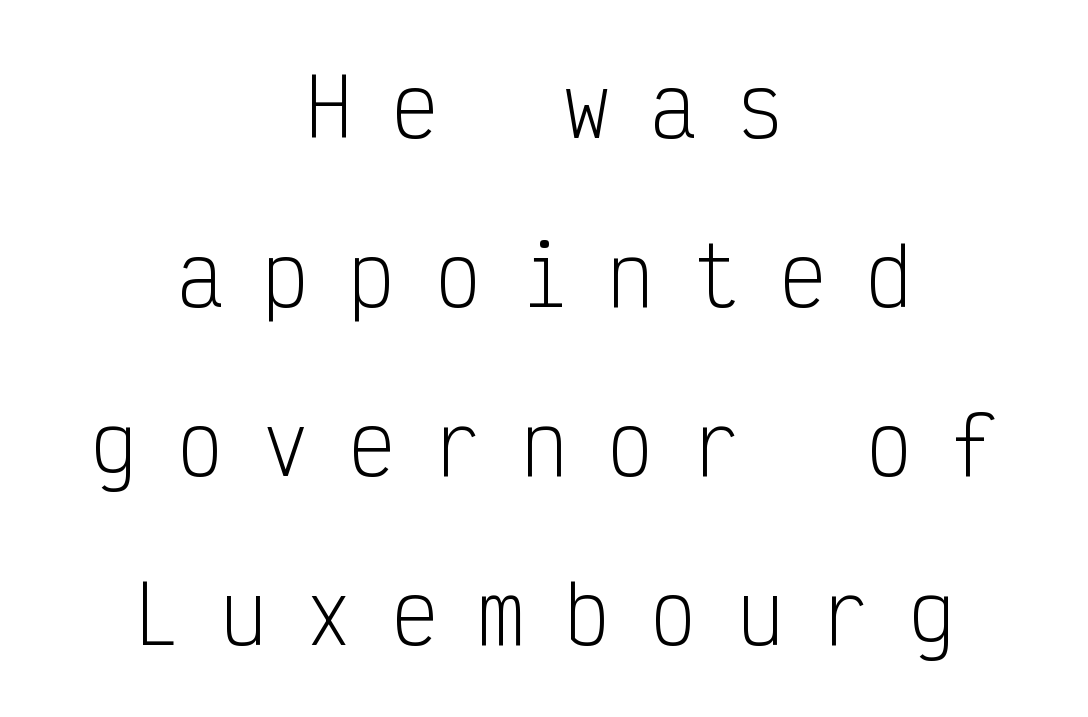
{"serif": "no", "italic": "no", "bold": "no", "weight": "light", "width": "condensed", "stroke_contrast": "low", "x_height": "medium", "monospaced": "yes", "underline": "no", "align": "center", "line_spacing": "loose", "line_spacing_ratio": 2.14, "letter_spacing": "wide", "letter_spacing_em": 0.49, "glyph_px": 79}
